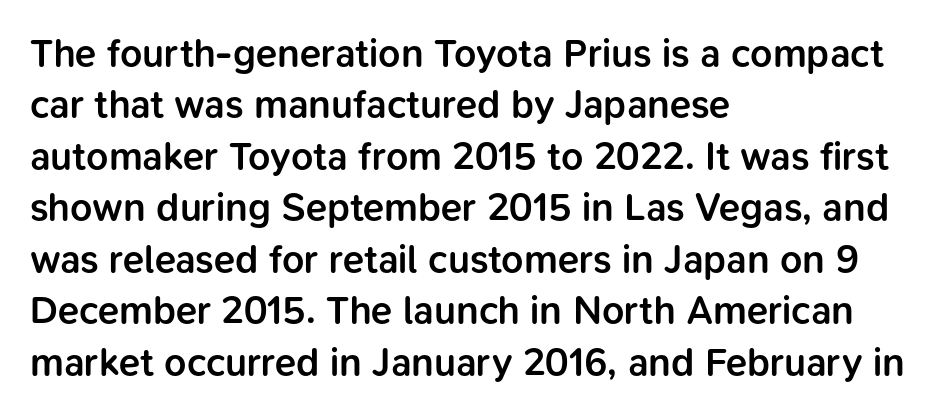
The image shows 39 px semibold sans-serif type, upright; set left-aligned, normal line spacing (1.32x), normal letter spacing, not underlined; low stroke contrast and a medium x-height.
